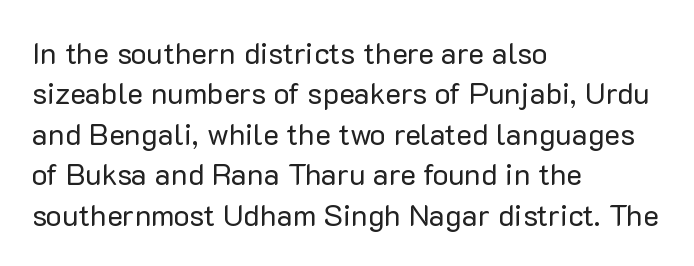
Q: Is the text bold? A: No.
Q: Is the text italic (slanted)? A: No, it is upright.
Q: Is the typeface a serif or a sans-serif typeface? A: Sans-serif.
Q: Is the text underlined? A: No.
Q: How is the paragraph aligned? A: Left-aligned.
Q: Is the spacing between letters normal or unusually wide? A: Normal.
Q: Is the spacing between lines tight, normal or loose? A: Normal.
Q: Width (condensed, normal, or wide)? A: Normal.
Q: Stroke contrast? A: Low.
Q: x-height? A: Medium.
Q: Monospaced? A: No.
